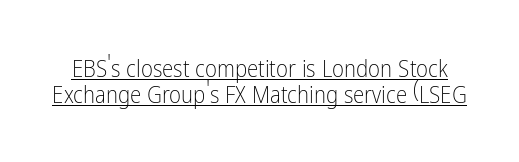
The image shows 23 px text type, upright; set tight line spacing (1.12x), normal letter spacing, underlined.
